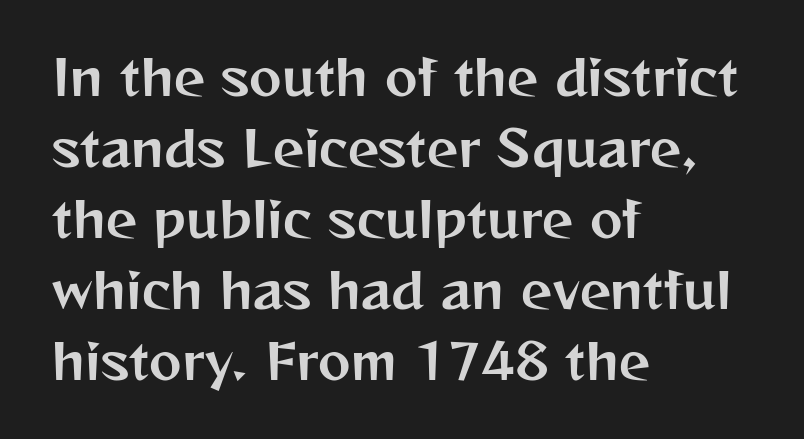
Q: Is the text italic (slanted)? A: No, it is upright.
Q: Is the typeface a serif or a sans-serif typeface? A: Sans-serif.
Q: Is the text underlined? A: No.
Q: How is the paragraph aligned? A: Left-aligned.
Q: Is the spacing between letters normal or unusually wide? A: Normal.
Q: Is the spacing between lines tight, normal or loose? A: Normal.
Q: Width (condensed, normal, or wide)? A: Normal.
Q: Stroke contrast? A: Medium.
Q: x-height? A: Medium.
Q: Monospaced? A: No.
